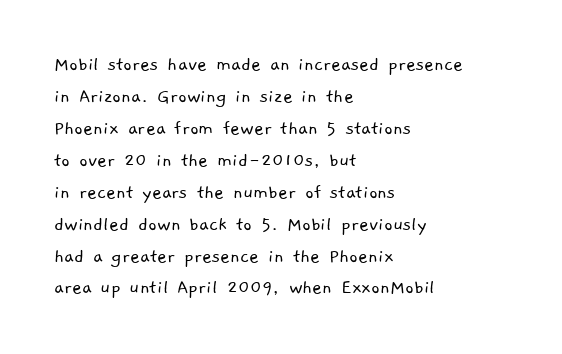
Counters stay open thanks to moderate or lighter strokes. Line spacing here is normal. Letters rest on an invisible, unmarked baseline. Tracking value appears to be zero — textbook default spacing. These lines are set flush left with a ragged right edge.
